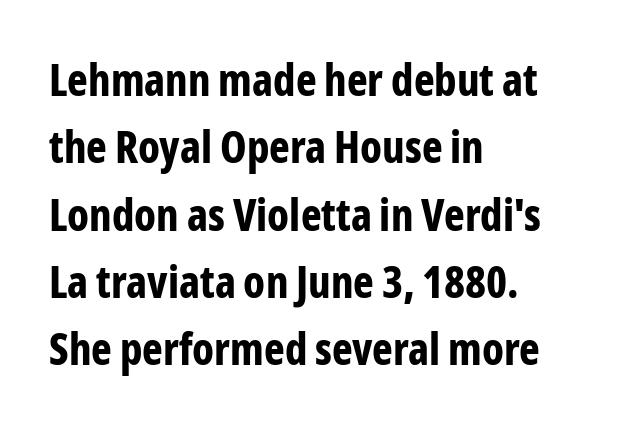
Ordinary non-slanted type is in use. Beneath every word, the page is bare. Each glyph is drawn with heavy, bold strokes. Look at the bottom of the vertical strokes: they stop flat, with no serifs. The rag falls on the right side of this text block. Line spacing here is normal.
